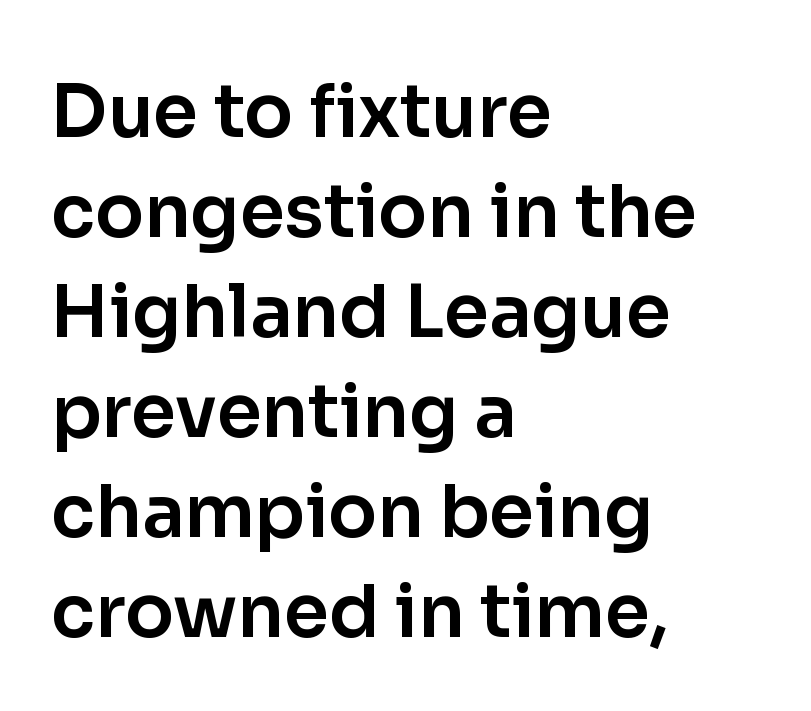
The image shows 72 px sans-serif type, upright; set left-aligned, normal line spacing (1.39x), normal letter spacing, not underlined; low stroke contrast and a medium x-height.
